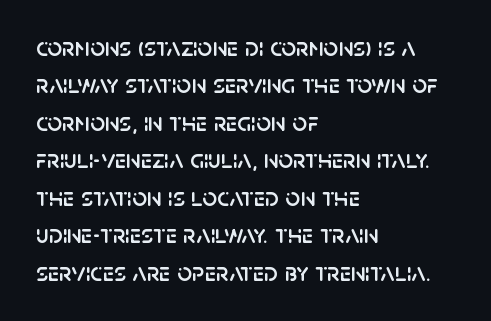
Q: Is the text italic (slanted)? A: No, it is upright.
Q: Is the text underlined? A: No.
Q: How is the paragraph aligned? A: Left-aligned.
Q: Is the spacing between letters normal or unusually wide? A: Normal.
Q: Is the spacing between lines tight, normal or loose? A: Normal.
